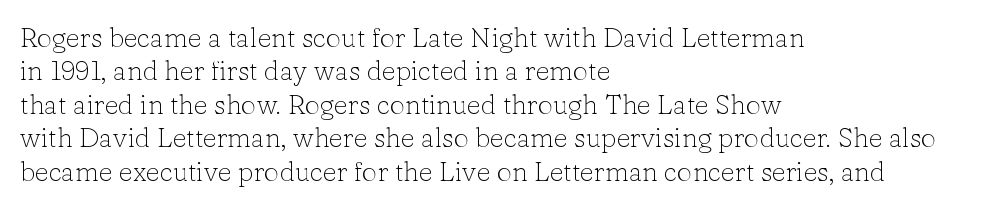
{"italic": "no", "bold": "no", "underline": "no", "align": "left", "line_spacing_ratio": 1.24, "letter_spacing": "normal", "letter_spacing_em": 0.0, "glyph_px": 27}
